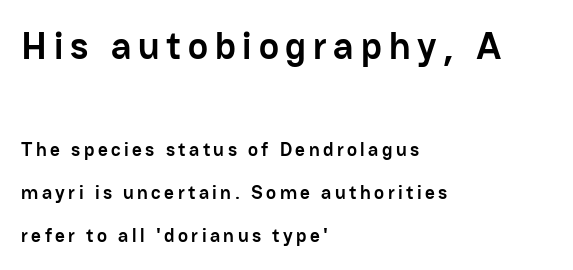
The image shows 38 px semibold sans-serif type, upright; set left-aligned, loose line spacing (2.26x), not underlined; the first (top) block is 2.0x larger; low stroke contrast and a medium x-height.
